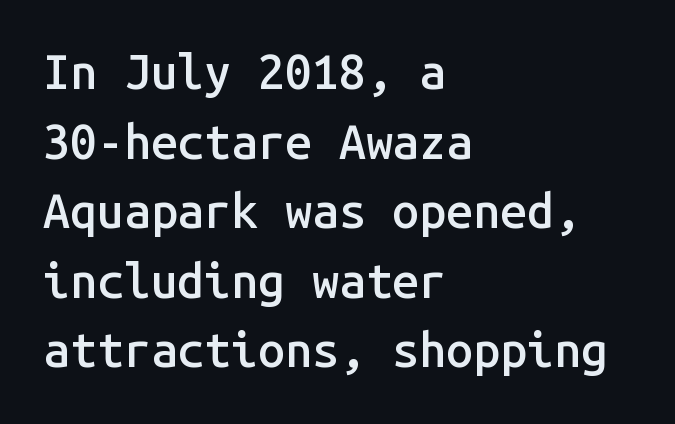
{"serif": "no", "italic": "no", "bold": "semi", "weight": "semibold", "width": "normal", "stroke_contrast": "low", "x_height": "medium", "monospaced": "yes", "underline": "no", "align": "left", "line_spacing": "normal", "line_spacing_ratio": 1.45, "letter_spacing": "normal", "letter_spacing_em": 0.0, "glyph_px": 48}
